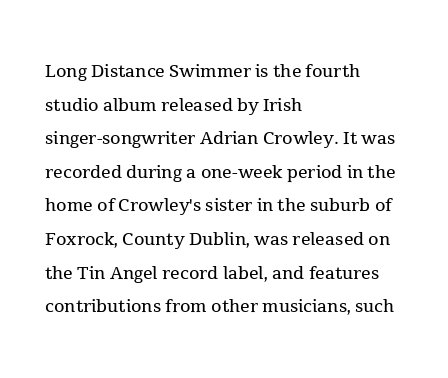
Does the copy run flush right? No — it runs flush left. Does extra space separate the letters? No, they use regular spacing. The letters look calm and open, with moderate or lighter stems. Beneath every word, the page is bare. Normally led — the rows are evenly, conventionally spaced.
